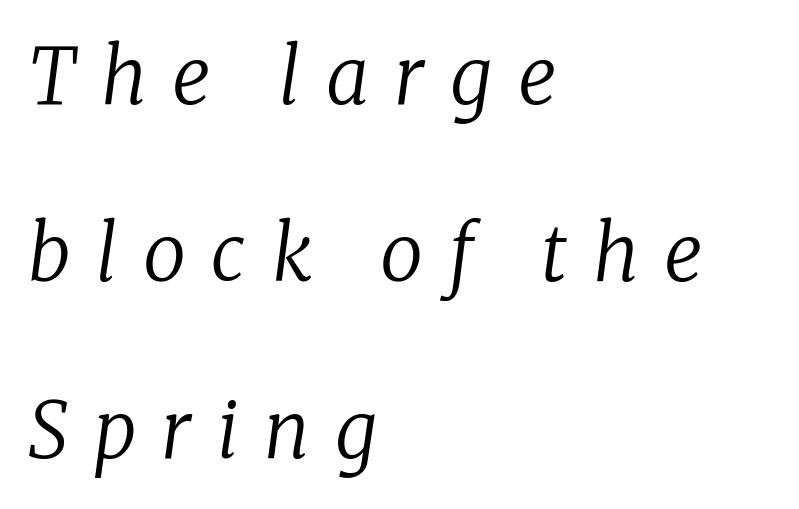
Alignment: flush left. The characters display serif detailing at their extremities. Successive baselines arrive slowly, with a big drop between each. The passage shown has open, widely tracked lettering throughout. This is oblique type, the kind used for emphasis or titles.
